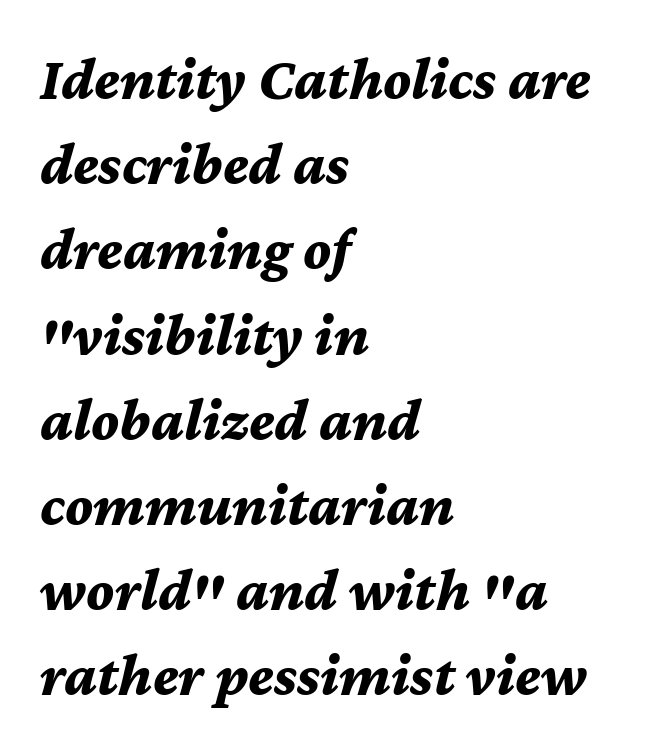
Q: Is the text bold? A: Yes.
Q: Is the text italic (slanted)? A: Yes, it leans right by about 12 degrees.
Q: Is the text underlined? A: No.
Q: How is the paragraph aligned? A: Left-aligned.
Q: Is the spacing between letters normal or unusually wide? A: Normal.
Q: Is the spacing between lines tight, normal or loose? A: Normal.
Q: Width (condensed, normal, or wide)? A: Normal.
Q: Stroke contrast? A: Medium.
Q: x-height? A: Medium.
Q: Monospaced? A: No.
